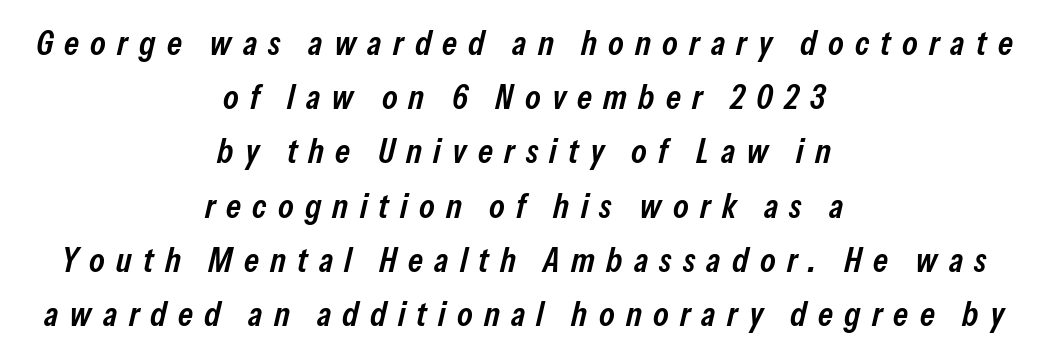
{"italic": "yes", "lean": "right", "slant_degrees": 13, "bold": "semi", "weight": "semibold", "width": "condensed", "stroke_contrast": "low", "x_height": "medium", "monospaced": "no", "underline": "no", "align": "center", "line_spacing": "normal", "line_spacing_ratio": 1.55, "letter_spacing": "wide", "letter_spacing_em": 0.32, "glyph_px": 35}
